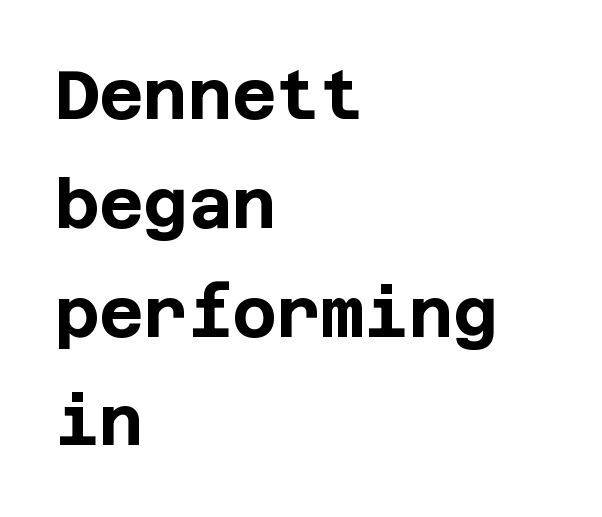
Here the glyphs are tracked normally, forming tight word shapes. The ragged edge is on the right, which tells us the setting is flush left. In terms of weight, the rendering is a true, heavy bold. A sans-serif font was chosen for this passage. The letters stand straight up with perfectly vertical stems.
